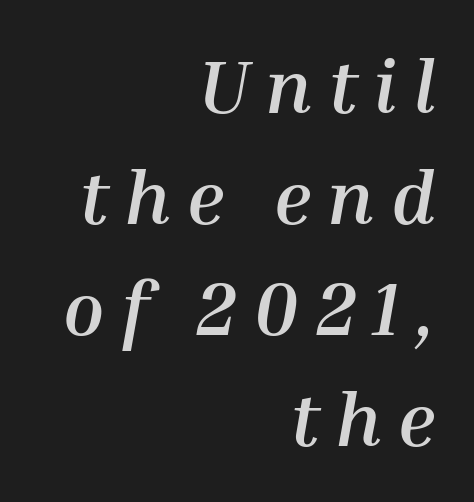
The image shows 75 px semibold type, italic (leaning right); set right-aligned, normal line spacing (1.48x), unusually wide letter spacing (+0.22 em), not underlined; medium stroke contrast and a medium x-height.
